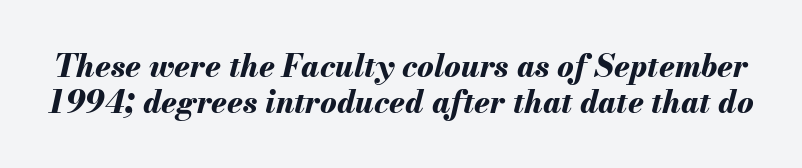
The image shows 31 px bold type, italic (leaning right); set line spacing 1.16x, normal letter spacing, not underlined; medium stroke contrast and a small x-height.
